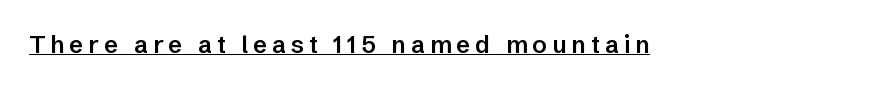
The image shows 24 px text type, upright; set unusually wide letter spacing (+0.21 em), underlined.
